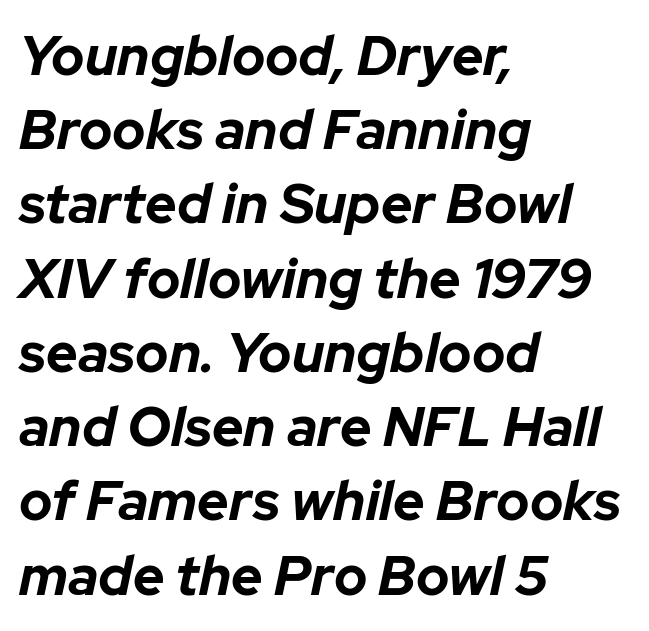
Q: Is the text bold? A: Yes.
Q: Is the text italic (slanted)? A: Yes, it leans right by about 12 degrees.
Q: Is the text underlined? A: No.
Q: How is the paragraph aligned? A: Left-aligned.
Q: Is the spacing between letters normal or unusually wide? A: Normal.
Q: Is the spacing between lines tight, normal or loose? A: Normal.
Q: Width (condensed, normal, or wide)? A: Normal.
Q: Stroke contrast? A: Low.
Q: x-height? A: Medium.
Q: Monospaced? A: No.
